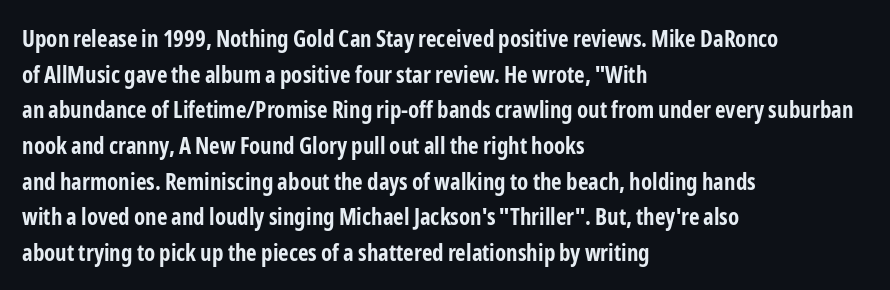
The image shows 23 px bold type, upright; set left-aligned, normal line spacing (1.55x), normal letter spacing, not underlined.
